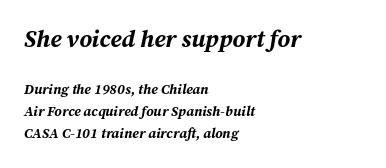
This sample uses plain, unmodified letter spacing. The rendering uses a moderate line-height, typical for paragraphs. Whoever set this made the first block the dominant, larger element. Underlining? Definitely not there. The rendering uses a bold face; every stroke is thick and dark. The lines are quadded left.
